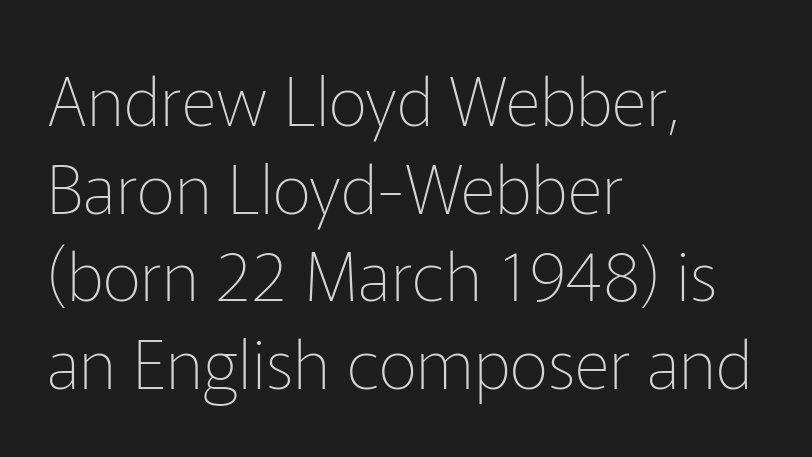
Is this a fixed-width face? No — the glyphs have proportional, varying widths. Typographically, this falls in the sans-serif category. These lines stack with their left ends in a neat column. The passage shown is not bold in any degree. Look at the tracking — it's just the regular setting, nothing added. The font's upright variant was chosen for this text.
